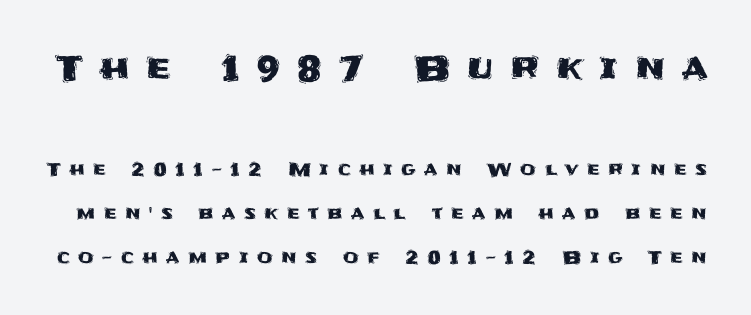
Q: Is the text italic (slanted)? A: No, it is upright.
Q: Is the typeface a serif or a sans-serif typeface? A: Sans-serif.
Q: Is the text underlined? A: No.
Q: Is the spacing between letters normal or unusually wide? A: Unusually wide.
Q: Is the spacing between lines tight, normal or loose? A: Loose.
Q: Which block of text is set in a larger size, the first (top) or the second (bottom)? A: The first (top) one.
Q: Width (condensed, normal, or wide)? A: Normal.
Q: Stroke contrast? A: Medium.
Q: x-height? A: Large.
Q: Monospaced? A: No.
